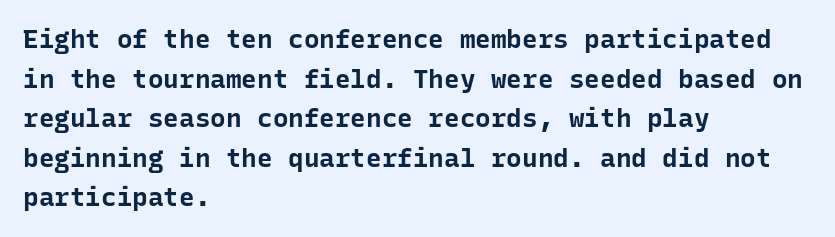
{"italic": "no", "bold": "yes", "underline": "no", "align": "left", "line_spacing": "normal", "line_spacing_ratio": 1.52, "letter_spacing": "normal", "letter_spacing_em": 0.0, "glyph_px": 26}
